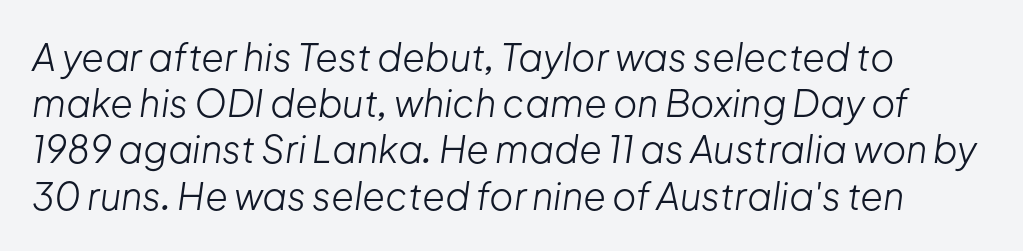
{"italic": "yes", "lean": "right", "slant_degrees": 8, "bold": "no", "weight": "light", "width": "normal", "stroke_contrast": "low", "x_height": "medium", "monospaced": "no", "underline": "no", "align": "left", "line_spacing": "normal", "line_spacing_ratio": 1.25, "letter_spacing": "normal", "letter_spacing_em": 0.0, "glyph_px": 37}
